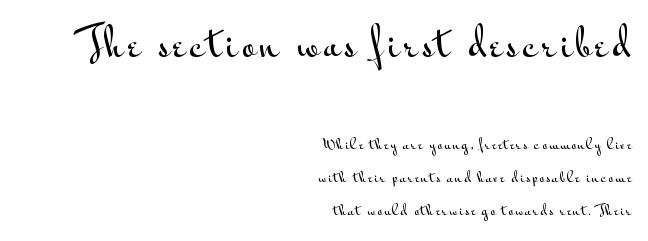
The image shows 37 px wide sans-serif type; set right-aligned, loose line spacing (2.34x), not underlined; the first (top) block is 2.64x larger; medium stroke contrast and a small x-height.
